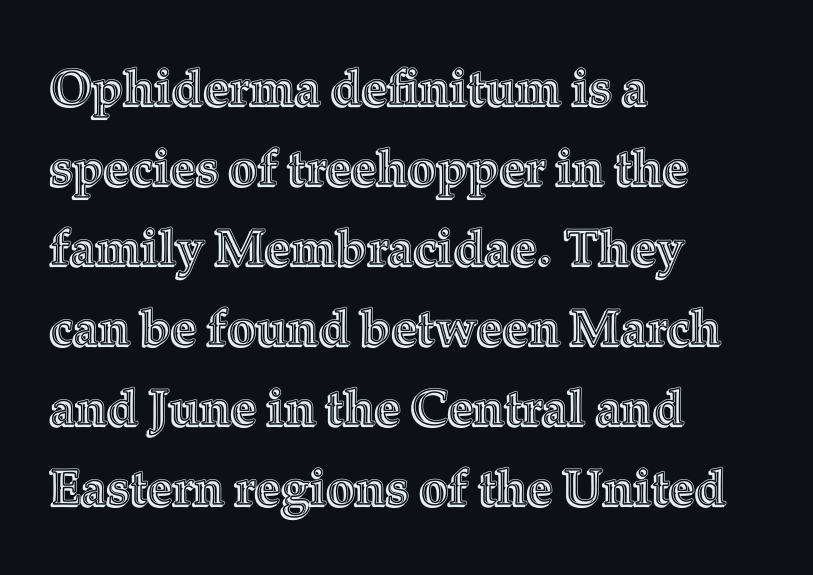
The font's upright variant was chosen for this text. Layout note: lines flush left. What stands out about the letter spacing? Nothing — it is the standard amount. The space directly below the letters is spotless. Note the varied advance widths — an 'i' is clearly narrower than an 'm'. Rows of type keep a routine distance in the vertical direction.
